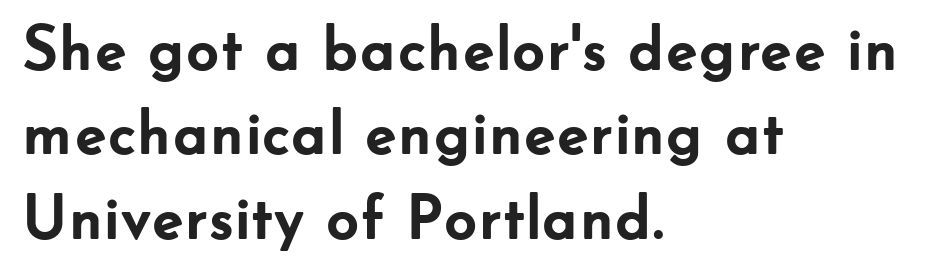
{"serif": "no", "italic": "no", "bold": "yes", "weight": "semibold", "width": "normal", "stroke_contrast": "low", "x_height": "small", "monospaced": "no", "underline": "no", "align": "left", "line_spacing": "normal", "line_spacing_ratio": 1.32, "letter_spacing": "normal", "letter_spacing_em": 0.0, "glyph_px": 64}
